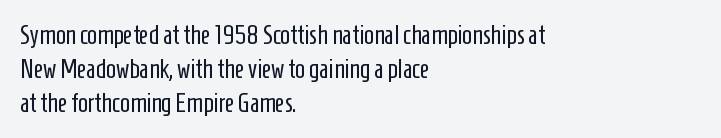
{"italic": "no", "bold": "no", "underline": "no", "align": "left", "line_spacing": "normal", "line_spacing_ratio": 1.3, "letter_spacing": "normal", "letter_spacing_em": 0.0, "glyph_px": 26}
